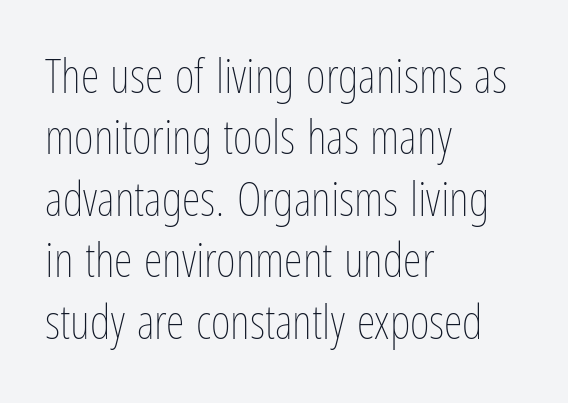
The image shows 48 px thin, condensed type, upright; set left-aligned, normal line spacing (1.28x), normal letter spacing, not underlined; low stroke contrast and a medium x-height.
